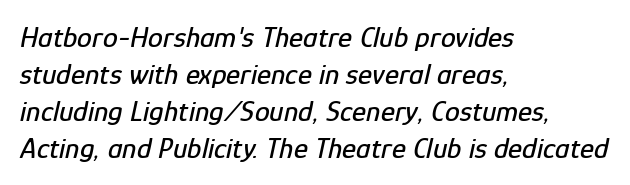
Q: Is the text italic (slanted)? A: Yes, it leans right by about 12 degrees.
Q: Is the text underlined? A: No.
Q: How is the paragraph aligned? A: Left-aligned.
Q: Is the spacing between letters normal or unusually wide? A: Normal.
Q: Width (condensed, normal, or wide)? A: Condensed.
Q: Stroke contrast? A: Low.
Q: x-height? A: Medium.
Q: Monospaced? A: No.
